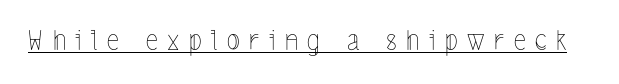
{"italic": "no", "bold": "no", "underline": "yes", "letter_spacing": "wide", "letter_spacing_em": 0.35, "glyph_px": 27}
